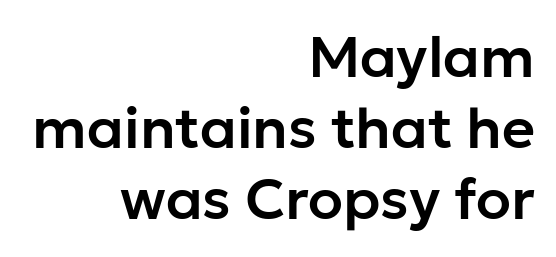
The image shows 57 px sans-serif type, upright; set right-aligned, normal line spacing (1.25x), normal letter spacing, not underlined; low stroke contrast and a medium x-height.
